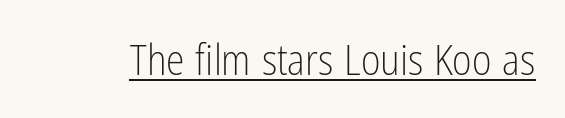
{"serif": "no", "italic": "no", "bold": "no", "weight": "light", "width": "condensed", "stroke_contrast": "low", "x_height": "medium", "monospaced": "no", "underline": "yes", "letter_spacing": "normal", "letter_spacing_em": 0.0, "glyph_px": 42}
